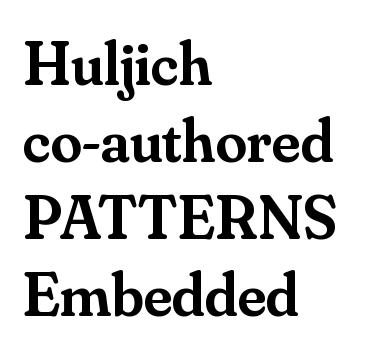
The image shows 63 px semibold serif type, upright; set left-aligned, line spacing 1.22x, normal letter spacing, not underlined; medium stroke contrast and a small x-height.
